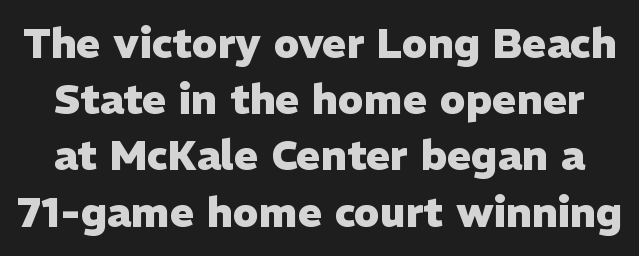
The specimen reads as upright at a glance. Each row of text sits above clean, open space. Emphasis by weight is at full strength: bold. Compared with typical paragraphs, the rows here are spaced about the same. This rendering leaves character spacing at its baseline value. Typographically, this falls in the sans-serif category.
